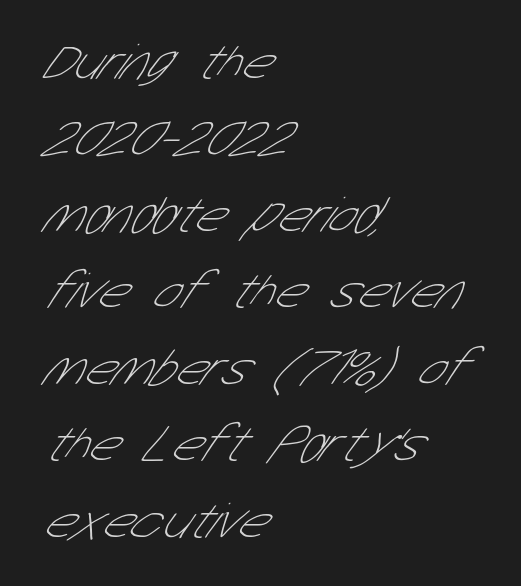
Q: Is the text bold? A: No.
Q: Is the typeface a serif or a sans-serif typeface? A: Sans-serif.
Q: Is the text underlined? A: No.
Q: How is the paragraph aligned? A: Left-aligned.
Q: Is the spacing between letters normal or unusually wide? A: Normal.
Q: Is the spacing between lines tight, normal or loose? A: Normal.
Q: Width (condensed, normal, or wide)? A: Condensed.
Q: Stroke contrast? A: Low.
Q: x-height? A: Medium.
Q: Monospaced? A: No.
